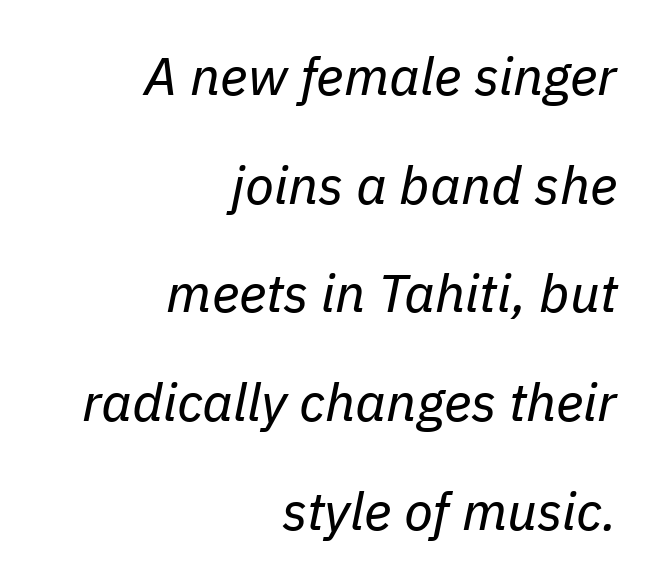
How are the letters spaced? Ordinarily, with no added tracking. Nobody drew a line under any word here. An italicized treatment has been applied to the whole sample. The letters advance in unequal steps, a hallmark of proportional type. Typeset ragged left — the right edge is the straight one. Whoever set this chose breathing room over compactness in the vertical rhythm.
